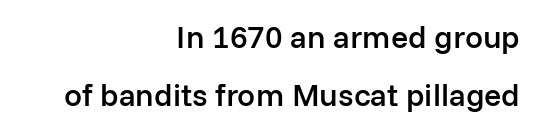
Q: Is the text bold? A: Semi-bold.
Q: Is the text italic (slanted)? A: No, it is upright.
Q: Is the typeface a serif or a sans-serif typeface? A: Sans-serif.
Q: Is the text underlined? A: No.
Q: How is the paragraph aligned? A: Right-aligned.
Q: Is the spacing between letters normal or unusually wide? A: Normal.
Q: Width (condensed, normal, or wide)? A: Normal.
Q: Stroke contrast? A: Low.
Q: x-height? A: Medium.
Q: Monospaced? A: No.
